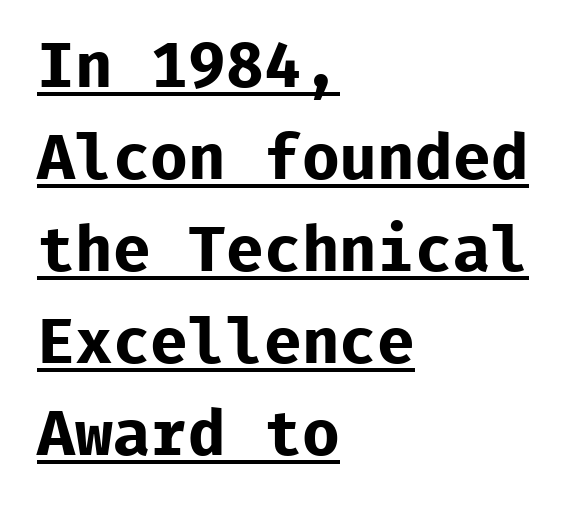
Q: Is the text bold? A: Yes.
Q: Is the text italic (slanted)? A: No, it is upright.
Q: Is the typeface a serif or a sans-serif typeface? A: Sans-serif.
Q: Is the text underlined? A: Yes.
Q: How is the paragraph aligned? A: Left-aligned.
Q: Is the spacing between letters normal or unusually wide? A: Normal.
Q: Is the spacing between lines tight, normal or loose? A: Normal.
Q: Width (condensed, normal, or wide)? A: Normal.
Q: Stroke contrast? A: Low.
Q: x-height? A: Medium.
Q: Monospaced? A: Yes.
